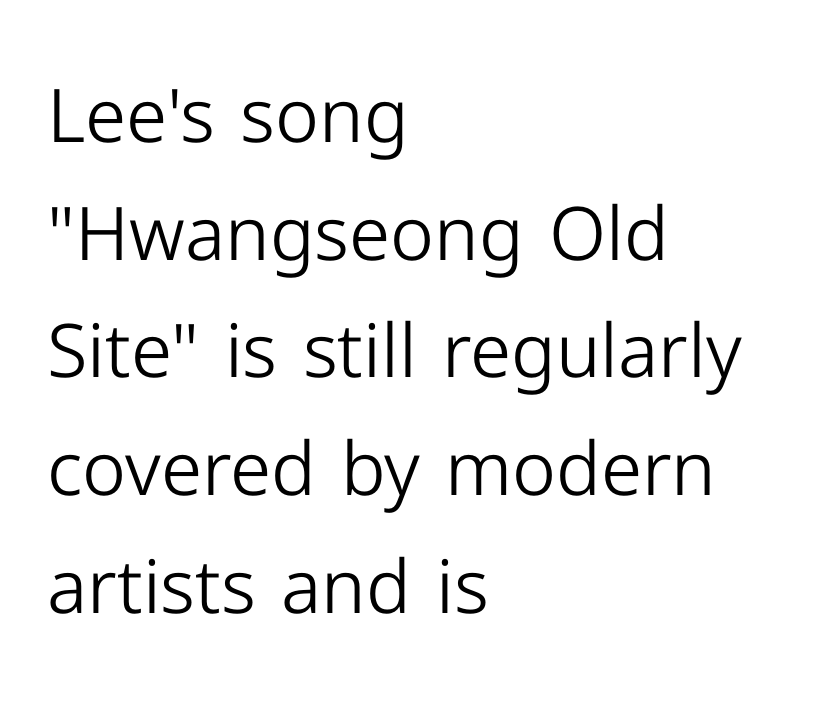
{"serif": "no", "italic": "no", "bold": "no", "weight": "light", "width": "normal", "stroke_contrast": "low", "x_height": "medium", "monospaced": "no", "underline": "no", "align": "left", "line_spacing": "normal", "line_spacing_ratio": 1.59, "letter_spacing": "normal", "letter_spacing_em": 0.0, "glyph_px": 74}
